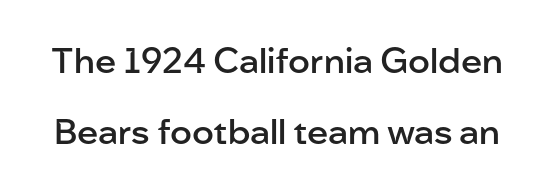
Q: Is the text bold? A: Semi-bold.
Q: Is the text italic (slanted)? A: No, it is upright.
Q: Is the typeface a serif or a sans-serif typeface? A: Sans-serif.
Q: Is the text underlined? A: No.
Q: Is the spacing between letters normal or unusually wide? A: Normal.
Q: Is the spacing between lines tight, normal or loose? A: Loose.
Q: Width (condensed, normal, or wide)? A: Normal.
Q: Stroke contrast? A: Low.
Q: x-height? A: Medium.
Q: Monospaced? A: No.
